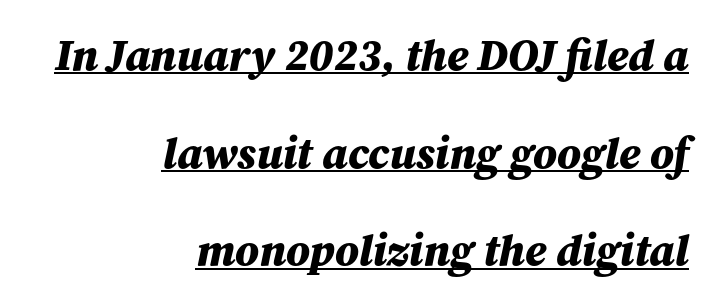
This sample is right-justified, so line beginnings fall wherever the words allow. Slanted lettering throughout. Weight check: bold — yes, fully. Summary of vertical rhythm: relaxed, with wide interline spacing. A typographer would call this underscored text.
